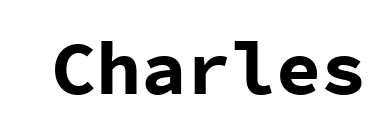
The glyphs in this specimen are sans serif. The glyphs have the mass of a bold cut. The space directly below the letters is spotless. The letterforms sit shoulder to shoulder at normal distance. The rendering uses typewriter-style spacing with identical character cells.
